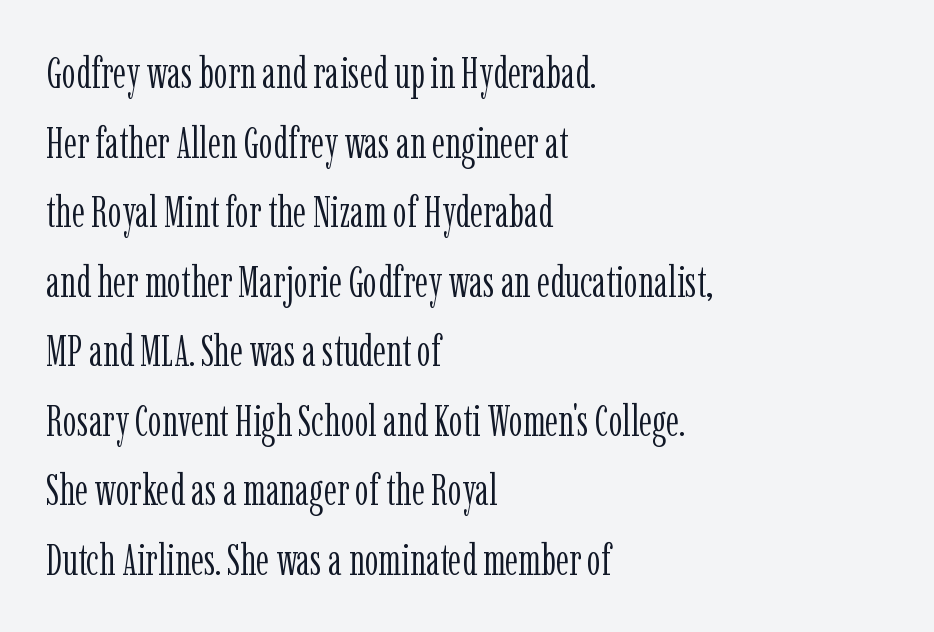
{"serif": "yes", "italic": "no", "bold": "no", "weight": "light", "width": "condensed", "stroke_contrast": "low", "x_height": "medium", "monospaced": "no", "underline": "no", "align": "left", "line_spacing": "normal", "line_spacing_ratio": 1.58, "letter_spacing": "normal", "letter_spacing_em": 0.0, "glyph_px": 44}
